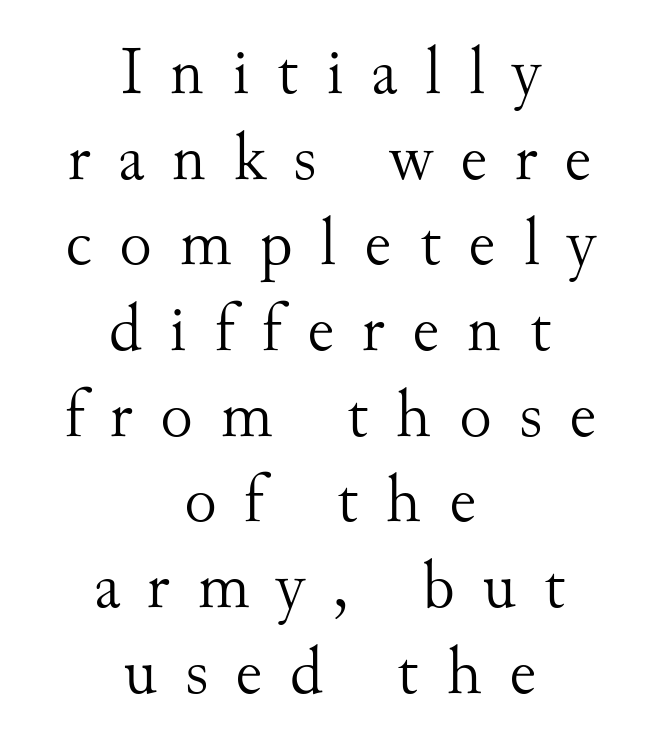
{"serif": "yes", "italic": "no", "bold": "no", "weight": "light", "width": "normal", "stroke_contrast": "medium", "x_height": "small", "monospaced": "no", "underline": "no", "align": "center", "line_spacing": "normal", "line_spacing_ratio": 1.26, "letter_spacing": "wide", "letter_spacing_em": 0.4, "glyph_px": 68}
